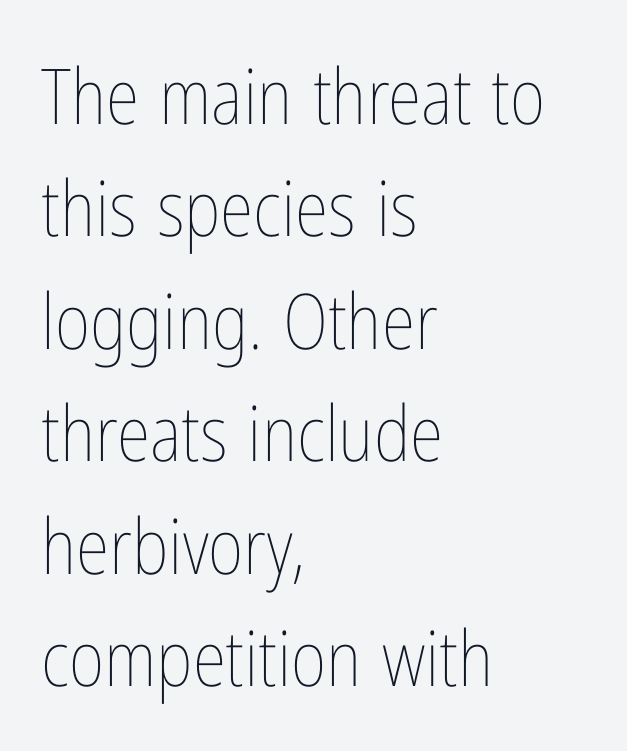
The image shows 77 px thin, condensed type, upright; set left-aligned, normal line spacing (1.46x), normal letter spacing, not underlined; low stroke contrast and a medium x-height.
